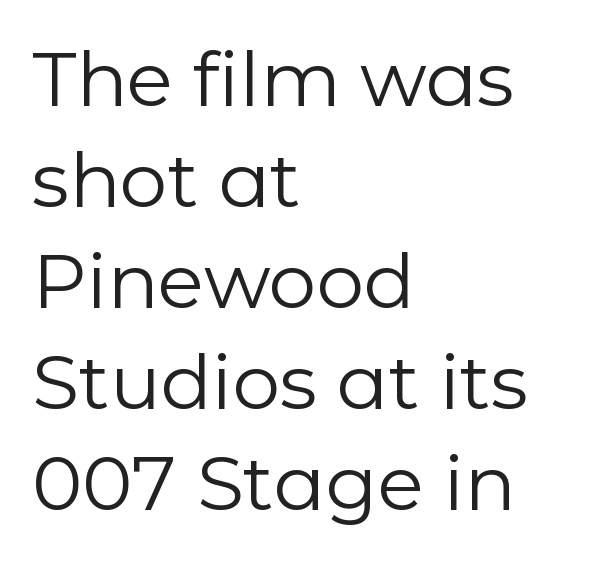
Q: Is the text bold? A: No.
Q: Is the text italic (slanted)? A: No, it is upright.
Q: Is the typeface a serif or a sans-serif typeface? A: Sans-serif.
Q: Is the text underlined? A: No.
Q: How is the paragraph aligned? A: Left-aligned.
Q: Is the spacing between letters normal or unusually wide? A: Normal.
Q: Is the spacing between lines tight, normal or loose? A: Normal.
Q: Width (condensed, normal, or wide)? A: Normal.
Q: Stroke contrast? A: Low.
Q: x-height? A: Medium.
Q: Monospaced? A: No.
